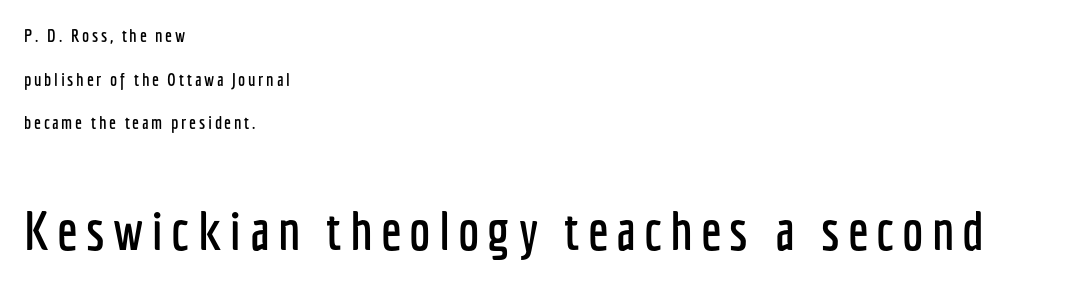
Each line starts at the same left margin while the right side varies. Check under the words: just untouched page. Widely set lines give the paragraph a tall, airy silhouette. Each letter's strokes conclude bluntly, with no projecting serifs. A roman cut, with each character standing at attention. Caption: upper text group reduced, lower text group enlarged.
